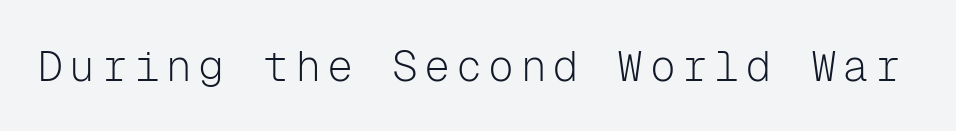
The image shows 43 px light sans-serif type, upright, monospaced; set not underlined; low stroke contrast and a medium x-height.
